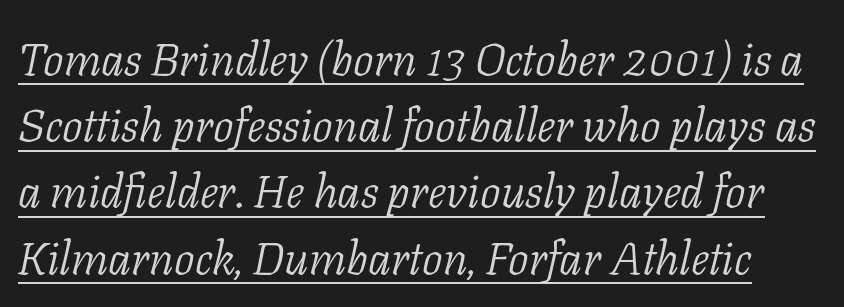
{"serif": "yes", "italic": "yes", "lean": "right", "slant_degrees": 11, "bold": "no", "weight": "light", "width": "normal", "stroke_contrast": "low", "x_height": "medium", "monospaced": "no", "underline": "yes", "line_spacing": "normal", "line_spacing_ratio": 1.44, "letter_spacing": "normal", "letter_spacing_em": 0.0, "glyph_px": 46}
